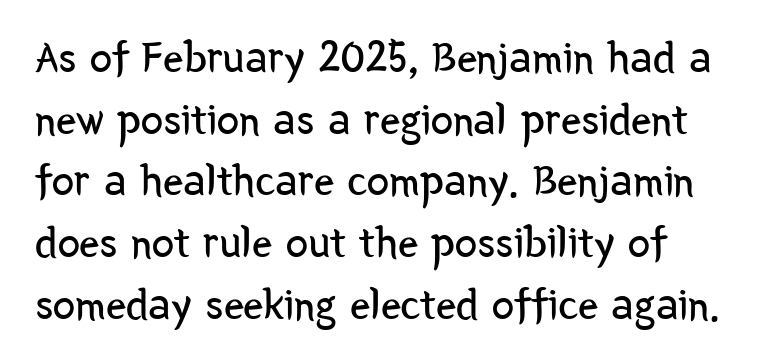
The image shows 45 px regular-weight, condensed sans-serif type, upright; set normal line spacing (1.37x), normal letter spacing, not underlined; low stroke contrast and a medium x-height.
